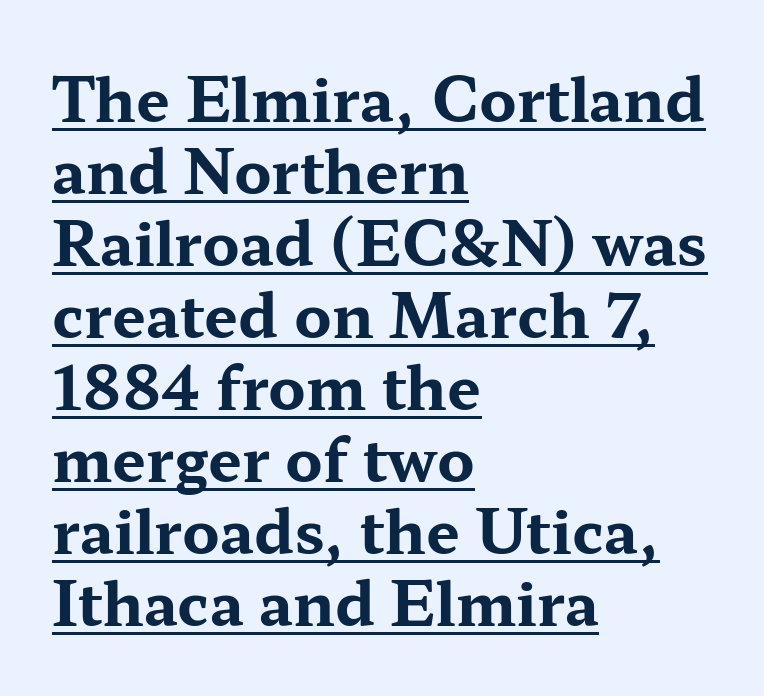
{"serif": "yes", "italic": "no", "bold": "yes", "weight": "bold", "width": "wide", "stroke_contrast": "medium", "x_height": "medium", "monospaced": "no", "underline": "yes", "align": "left", "line_spacing_ratio": 1.2, "letter_spacing": "normal", "letter_spacing_em": 0.0, "glyph_px": 60}
